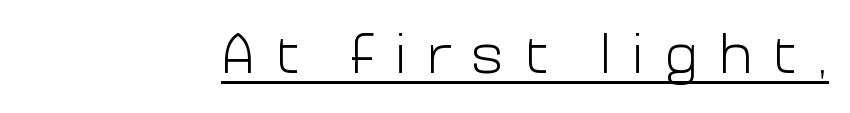
The image shows 57 px light sans-serif type, upright; set unusually wide letter spacing (+0.36 em), underlined; low stroke contrast and a medium x-height.
